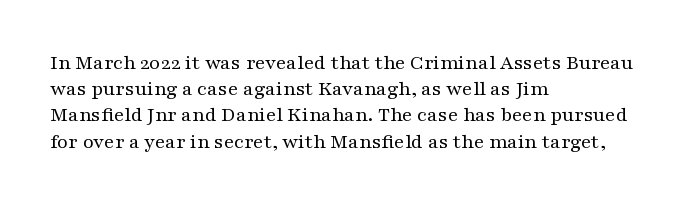
The image shows 21 px text type, upright; set left-aligned, normal line spacing (1.25x), normal letter spacing, not underlined.
